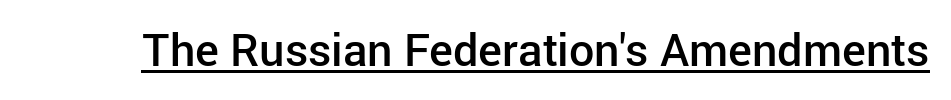
Standard letterfit; no display-style spreading of the glyphs. The rendering uses natural spacing where letterforms have individual widths. A typographer would call this underscored text. In terms of weight, the rendering is demibold, just under bold. Posture: upright roman. The face used here is a sans, in the tradition of grotesques and geometrics.
